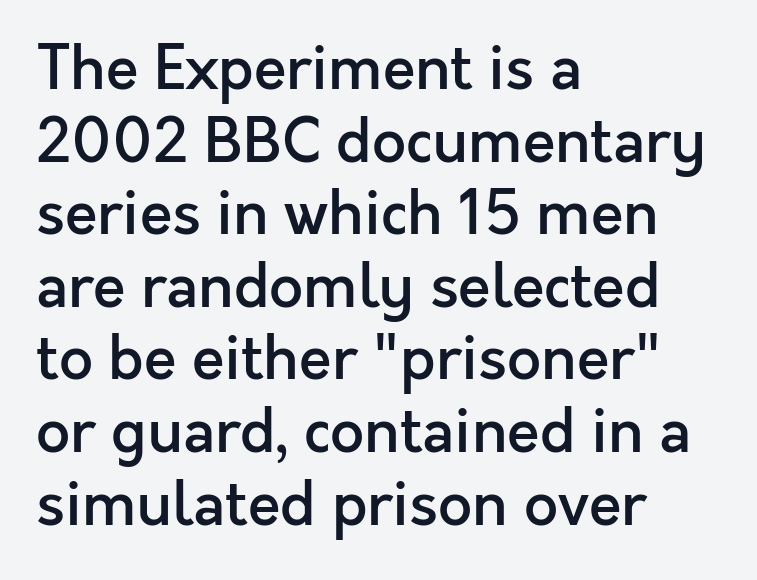
The image shows 60 px semibold sans-serif type, upright; set left-aligned, line spacing 1.21x, normal letter spacing, not underlined; a medium x-height.
